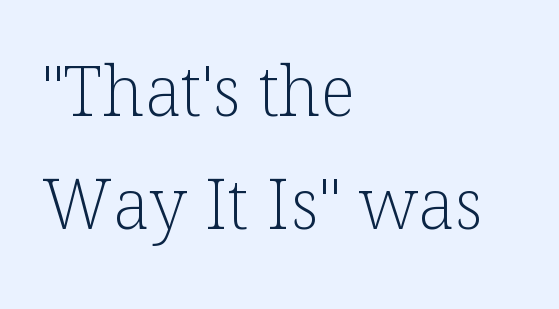
Q: Is the text bold? A: No.
Q: Is the text italic (slanted)? A: No, it is upright.
Q: Is the typeface a serif or a sans-serif typeface? A: Serif.
Q: Is the text underlined? A: No.
Q: How is the paragraph aligned? A: Left-aligned.
Q: Is the spacing between letters normal or unusually wide? A: Normal.
Q: Is the spacing between lines tight, normal or loose? A: Normal.
Q: Width (condensed, normal, or wide)? A: Normal.
Q: Stroke contrast? A: Low.
Q: x-height? A: Medium.
Q: Monospaced? A: No.
